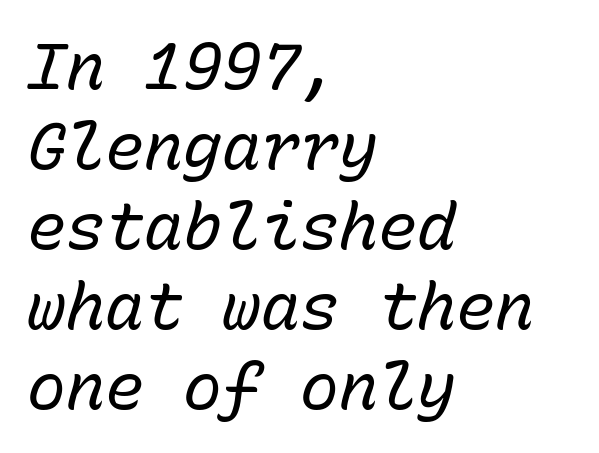
Rendered with sloped, italic letterforms. Check the space under the baseline: it is left empty. This sample has the even, mechanical cadence of fixed-width lettering. No chunkiness to these letters — they're not bold. Notice how the passage keeps a crisp vertical edge on the left only.
